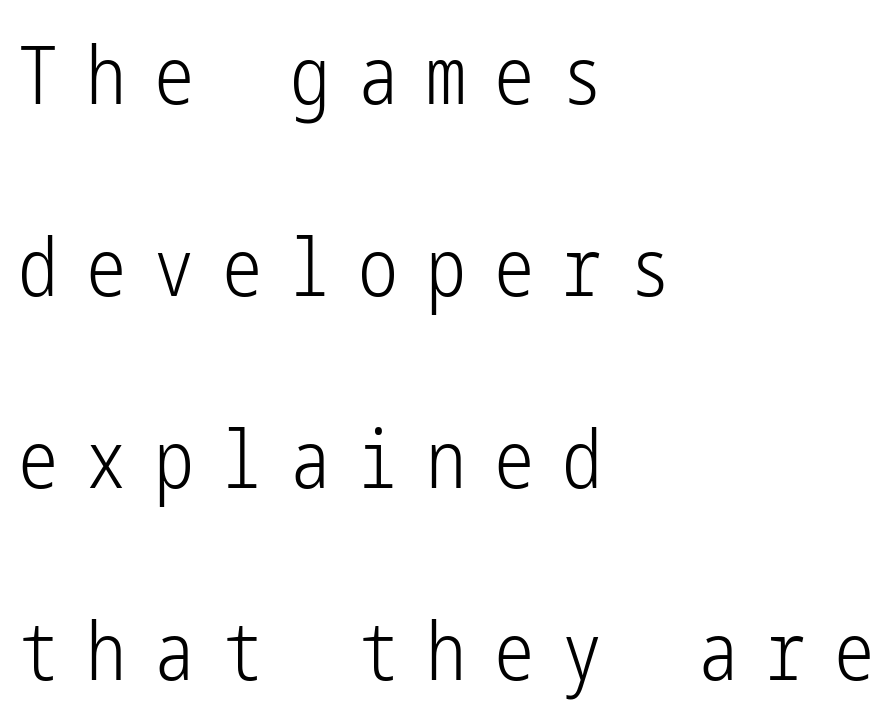
{"serif": "no", "italic": "no", "bold": "no", "weight": "light", "width": "condensed", "stroke_contrast": "low", "x_height": "medium", "underline": "no", "align": "left", "line_spacing": "loose", "line_spacing_ratio": 2.4, "letter_spacing": "wide", "letter_spacing_em": 0.35, "glyph_px": 80}
